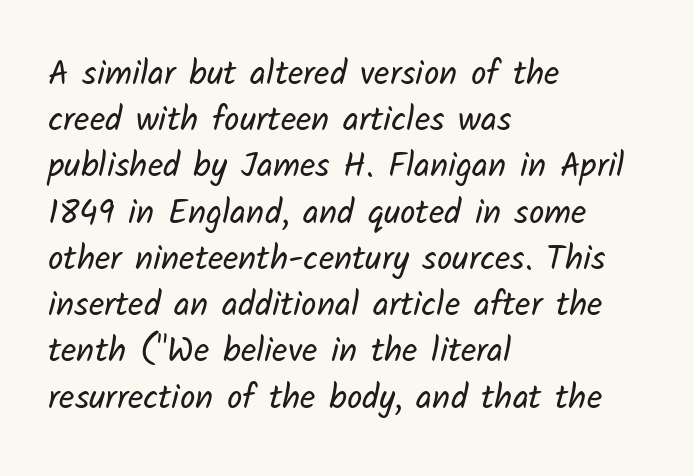
The space directly below the letters is spotless. This rendering employs a face without finishing strokes, i.e., a sans-serif. Proportional: the letters do not fall into vertical columns. A normal amount of white space separates one row of letters from the next. Stroke thickness stays within the range of a standard reading face or lighter.
